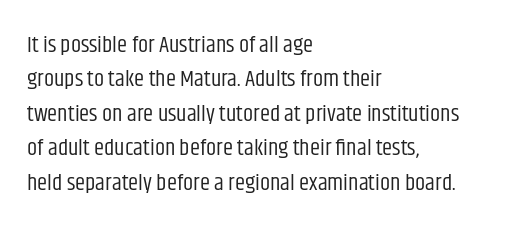
{"italic": "no", "bold": "no", "underline": "no", "align": "left", "line_spacing": "normal", "line_spacing_ratio": 1.5, "letter_spacing": "normal", "letter_spacing_em": 0.0, "glyph_px": 23}
